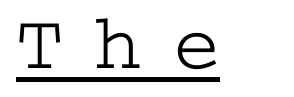
{"serif": "yes", "italic": "no", "bold": "no", "weight": "light", "width": "wide", "stroke_contrast": "low", "x_height": "medium", "underline": "yes", "letter_spacing": "wide", "letter_spacing_em": 0.39, "glyph_px": 79}
